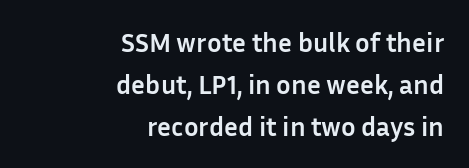
{"italic": "no", "bold": "yes", "underline": "no", "align": "right", "line_spacing": "normal", "line_spacing_ratio": 1.55, "letter_spacing": "normal", "letter_spacing_em": 0.0, "glyph_px": 27}
